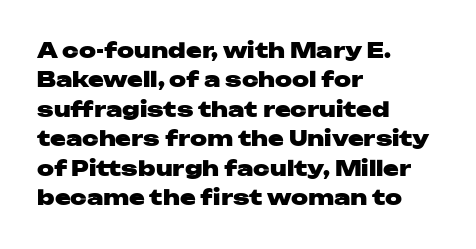
The image shows 21 px bold type, upright; set left-aligned, normal line spacing (1.4x), normal letter spacing, not underlined.
